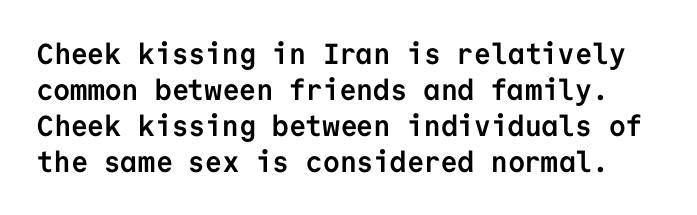
Notice how thick the strokes are: this is what a full bold looks like. Nope, not italic — everything's standing straight. Do the characters align in a grid? Yes, the font is monospaced. The type family on display is of the sans-serif kind. How are the letters spaced? Ordinarily, with no added tracking. Beneath every word, the page is bare.
